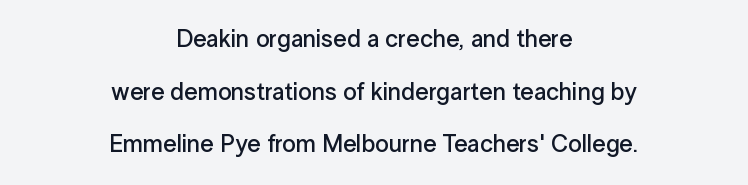
{"italic": "no", "bold": "semi", "underline": "no", "align": "center", "line_spacing": "loose", "line_spacing_ratio": 2.19, "letter_spacing": "normal", "letter_spacing_em": 0.0, "glyph_px": 24}
